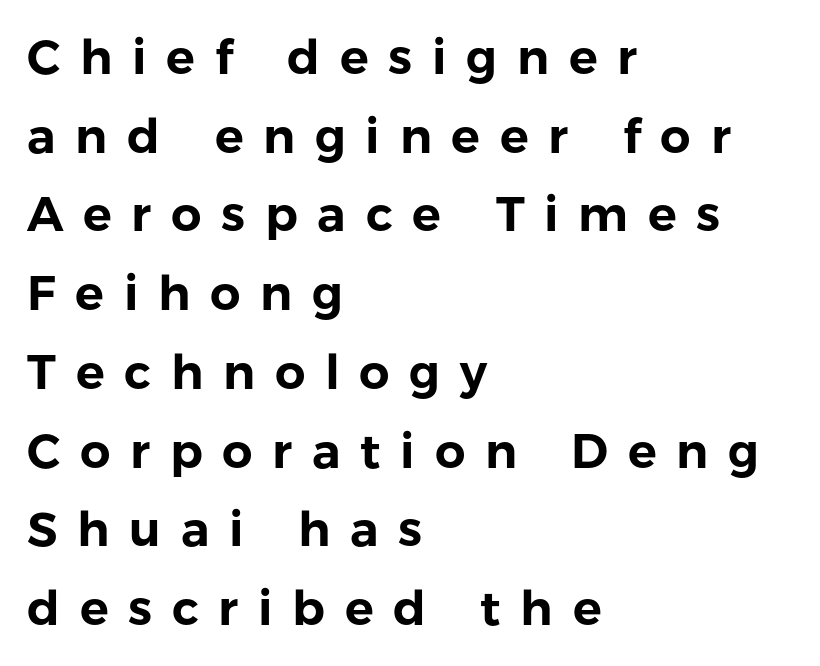
{"serif": "no", "italic": "no", "width": "normal", "stroke_contrast": "low", "x_height": "medium", "monospaced": "no", "underline": "no", "align": "left", "line_spacing": "normal", "line_spacing_ratio": 1.64, "letter_spacing": "wide", "letter_spacing_em": 0.41, "glyph_px": 48}
